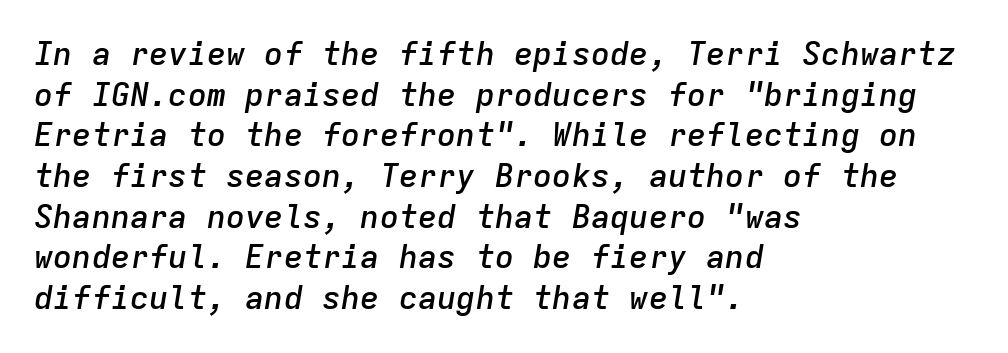
Q: Is the text bold? A: Semi-bold.
Q: Is the text italic (slanted)? A: Yes, it leans right by about 9 degrees.
Q: Is the text underlined? A: No.
Q: How is the paragraph aligned? A: Left-aligned.
Q: Is the spacing between letters normal or unusually wide? A: Normal.
Q: Is the spacing between lines tight, normal or loose? A: Normal.
Q: Width (condensed, normal, or wide)? A: Normal.
Q: Stroke contrast? A: Low.
Q: x-height? A: Medium.
Q: Monospaced? A: Yes.
